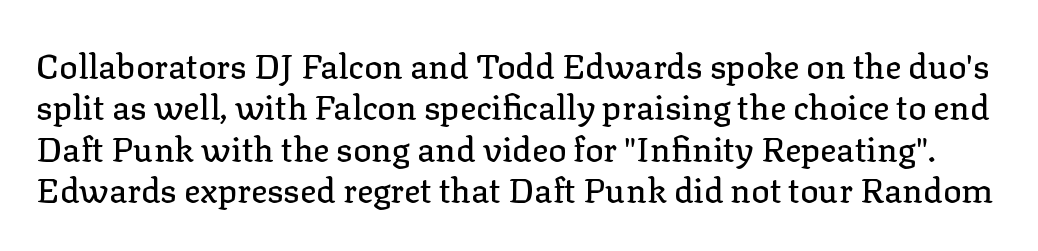
{"serif": "yes", "italic": "no", "width": "normal", "stroke_contrast": "low", "x_height": "medium", "monospaced": "no", "underline": "no", "line_spacing_ratio": 1.22, "letter_spacing": "normal", "letter_spacing_em": 0.0, "glyph_px": 34}
